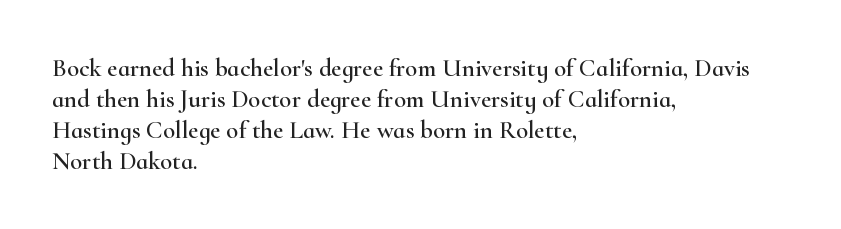
{"italic": "no", "underline": "no", "align": "left", "line_spacing_ratio": 1.24, "letter_spacing": "normal", "letter_spacing_em": 0.0, "glyph_px": 25}
